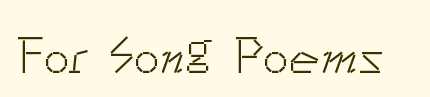
Q: Is the text bold? A: No.
Q: Is the text italic (slanted)? A: No, it is upright.
Q: Is the typeface a serif or a sans-serif typeface? A: Sans-serif.
Q: Is the text underlined? A: No.
Q: Is the spacing between letters normal or unusually wide? A: Normal.
Q: Width (condensed, normal, or wide)? A: Normal.
Q: Stroke contrast? A: Low.
Q: x-height? A: Small.
Q: Monospaced? A: No.
